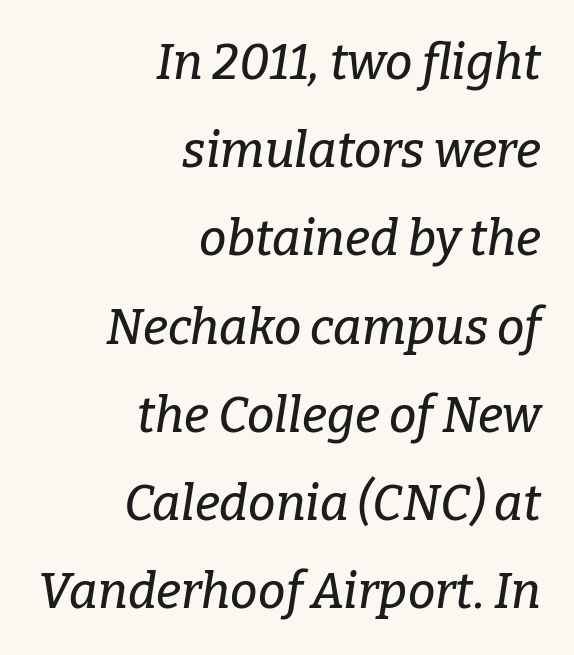
The image shows 49 px serif type, italic (leaning right); set right-aligned, line spacing 1.8x, normal letter spacing, not underlined; low stroke contrast and a medium x-height.
